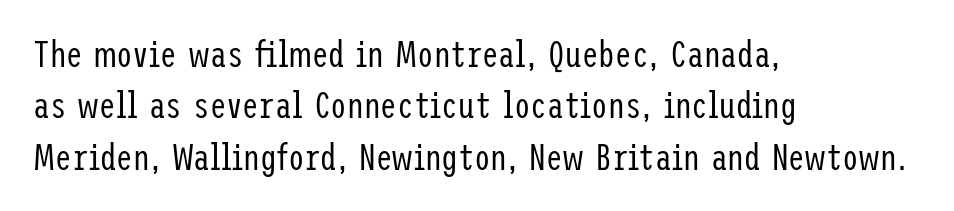
{"serif": "no", "italic": "no", "bold": "no", "weight": "regular", "width": "condensed", "stroke_contrast": "low", "x_height": "medium", "underline": "no", "align": "left", "line_spacing": "normal", "line_spacing_ratio": 1.39, "letter_spacing": "normal", "letter_spacing_em": 0.0, "glyph_px": 37}
